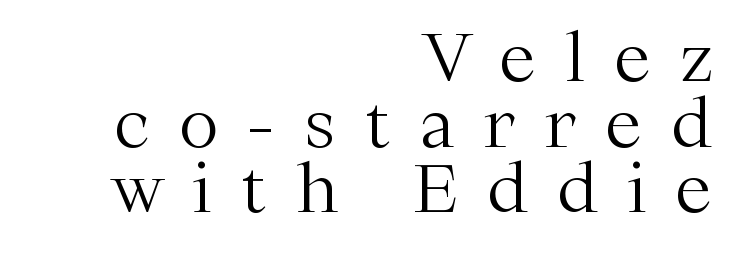
The font is comparable to plain body text, perhaps lighter. The zone under the glyphs is completely vacant. Students, note that the glyphs here are deliberately spaced far apart. Where is the straight margin? On the right. Font category for this specimen: serif. Leading is clearly below the norm, producing a dense column.
